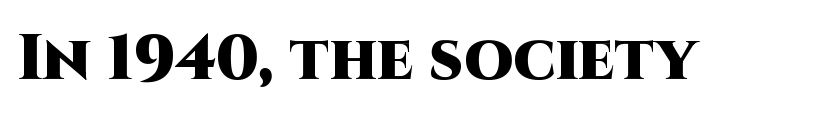
The image shows 63 px heavy sans-serif type, upright; set normal letter spacing, not underlined; high stroke contrast and a large x-height.
